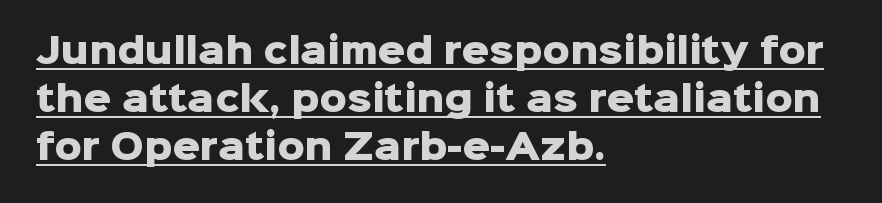
The image shows 34 px heavy sans-serif type, upright; set left-aligned, normal line spacing (1.41x), normal letter spacing, underlined; low stroke contrast and a medium x-height.
